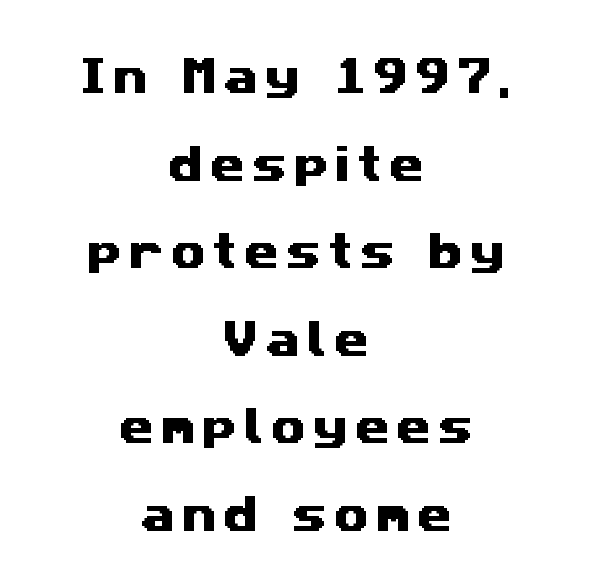
The image shows 40 px wide sans-serif type; set centered, loose line spacing (2.19x), not underlined; medium stroke contrast and a medium x-height.
